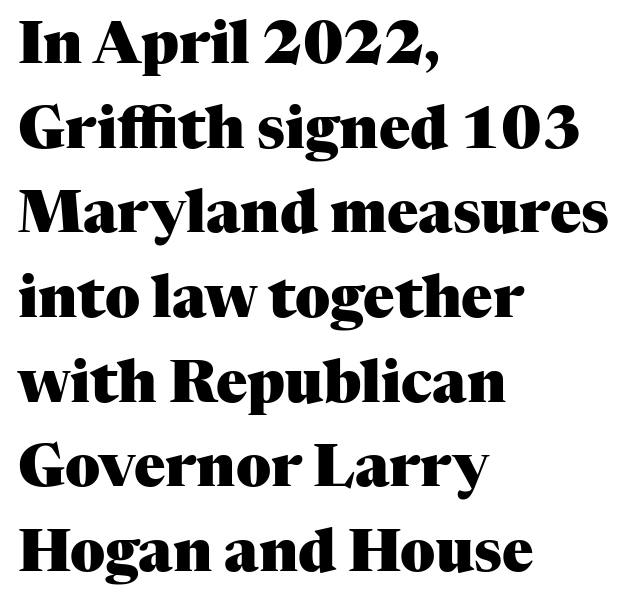
The image shows 58 px heavy serif type, upright; set left-aligned, normal line spacing (1.46x), normal letter spacing, not underlined; medium stroke contrast and a medium x-height.
